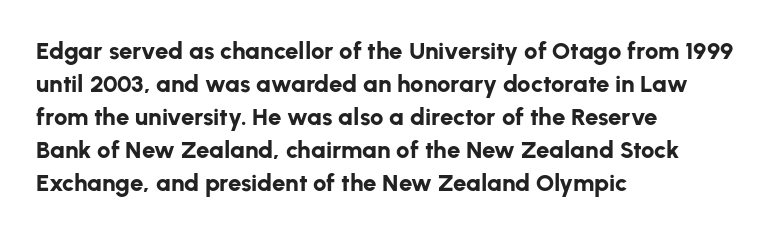
{"italic": "no", "bold": "yes", "underline": "no", "align": "left", "line_spacing": "normal", "line_spacing_ratio": 1.37, "letter_spacing": "normal", "letter_spacing_em": 0.0, "glyph_px": 24}
